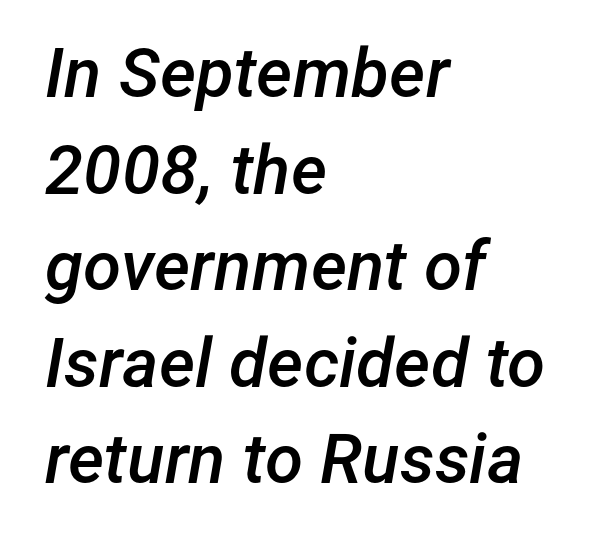
The image shows 69 px semibold type, italic (leaning right); set left-aligned, normal line spacing (1.4x), normal letter spacing, not underlined; low stroke contrast and a medium x-height.
